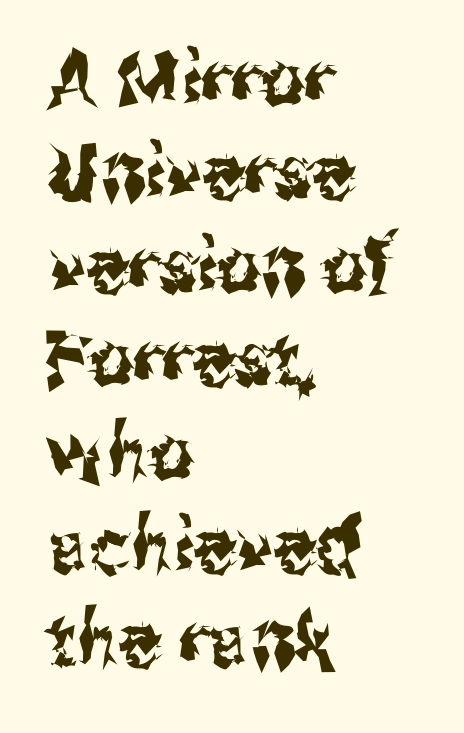
No extra tracking has been applied to these lines. The lettering holds an erect, upright posture throughout. What kind of face is this? One without serifs — a sans. All the whitespace from short lines collects on the right.
